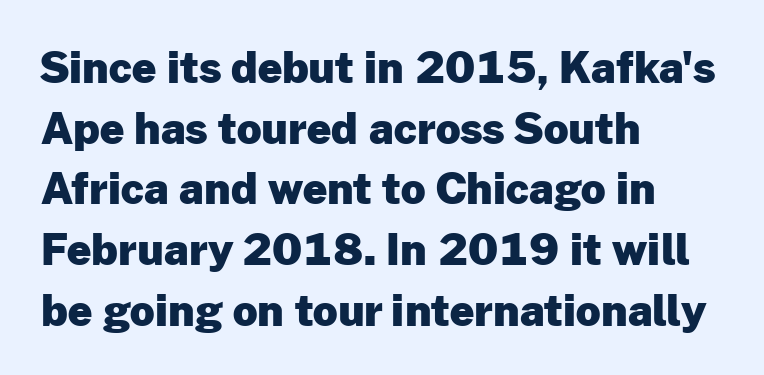
A normal amount of white space separates one row of letters from the next. Nothing unusual about the tracking: characters are spaced as the font intends. The rendering uses natural spacing where letterforms have individual widths. Nobody drew a line under any word here. Left-aligned paragraph, ragged on the right.
